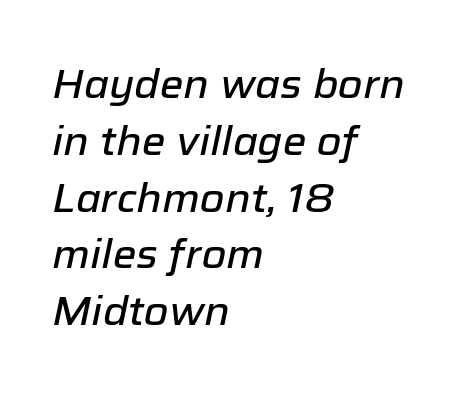
{"italic": "yes", "lean": "right", "slant_degrees": 12, "width": "normal", "stroke_contrast": "low", "x_height": "medium", "monospaced": "no", "underline": "no", "align": "left", "line_spacing": "normal", "line_spacing_ratio": 1.42, "letter_spacing": "normal", "letter_spacing_em": 0.0, "glyph_px": 40}
